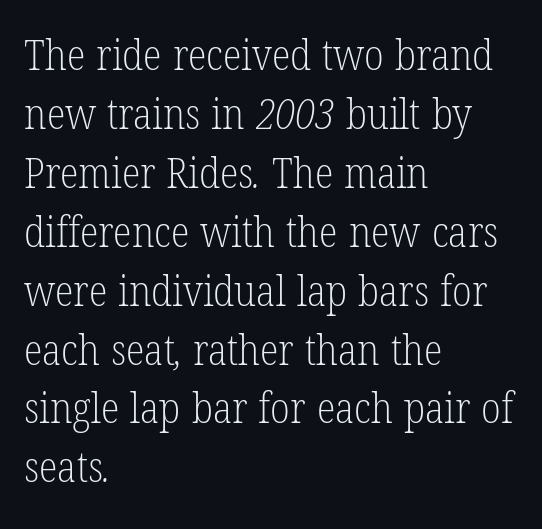
Q: Is the text bold? A: No.
Q: Is the typeface a serif or a sans-serif typeface? A: Serif.
Q: Is the text underlined? A: No.
Q: How is the paragraph aligned? A: Left-aligned.
Q: Is the spacing between letters normal or unusually wide? A: Normal.
Q: Is the spacing between lines tight, normal or loose? A: Normal.
Q: Width (condensed, normal, or wide)? A: Condensed.
Q: Stroke contrast? A: Low.
Q: x-height? A: Medium.
Q: Monospaced? A: No.
